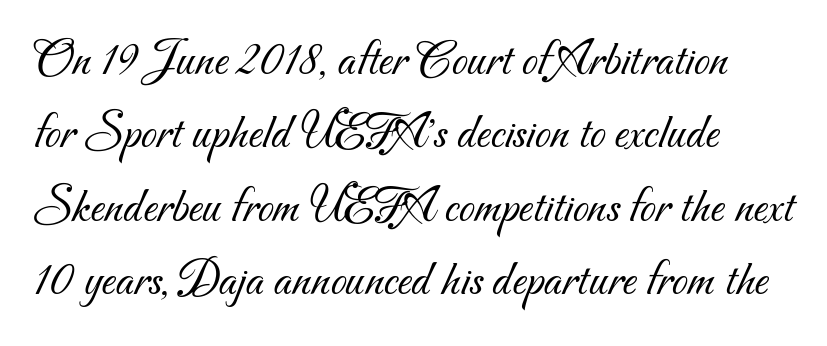
The image shows 51 px light sans-serif type; set normal line spacing (1.44x), normal letter spacing, not underlined; medium stroke contrast and a small x-height.
